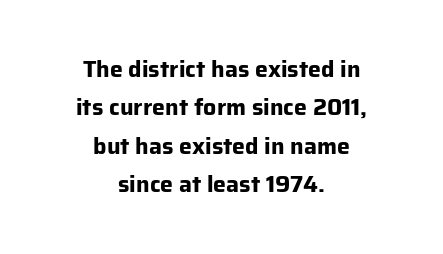
Q: Is the text bold? A: Yes.
Q: Is the text italic (slanted)? A: No, it is upright.
Q: Is the text underlined? A: No.
Q: How is the paragraph aligned? A: Centered.
Q: Is the spacing between letters normal or unusually wide? A: Normal.
Q: Is the spacing between lines tight, normal or loose? A: Normal.
